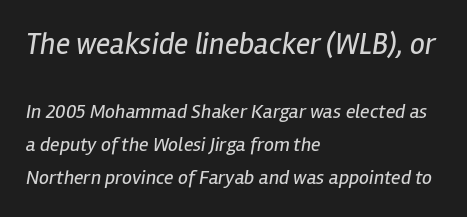
This is oblique type, the kind used for emphasis or titles. The earlier block is typeset at a bigger size than the later block. Does the copy run flush right? No — it runs flush left. One glance says typical: line gaps are just what's usual.
